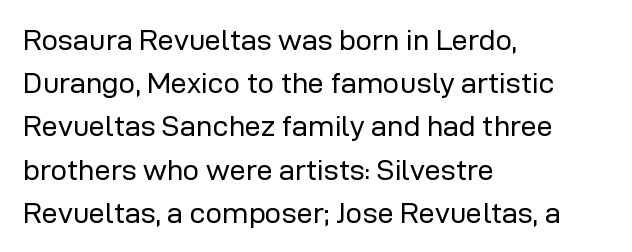
Observe the absence of serifs on each vertical stroke in this sample. Short and long lines alike share a common starting point at left. Think standard paragraph weight, or any step lighter than that. The rendering uses natural spacing where letterforms have individual widths. Glyph-to-glyph distance matches everyday printed text. The lettering stays uniformly vertical, giving the passage a roman look.
